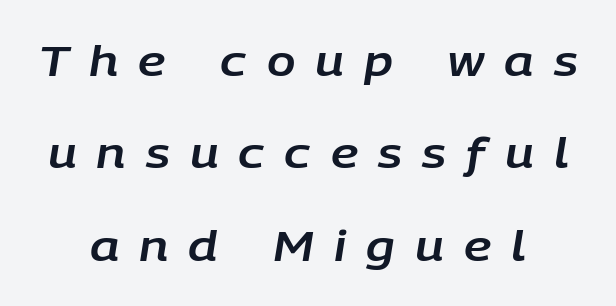
Q: Is the text italic (slanted)? A: Yes, it leans right by about 9 degrees.
Q: Is the text underlined? A: No.
Q: How is the paragraph aligned? A: Centered.
Q: Is the spacing between letters normal or unusually wide? A: Unusually wide.
Q: Is the spacing between lines tight, normal or loose? A: Loose.
Q: Width (condensed, normal, or wide)? A: Normal.
Q: Stroke contrast? A: Low.
Q: x-height? A: Large.
Q: Monospaced? A: No.
